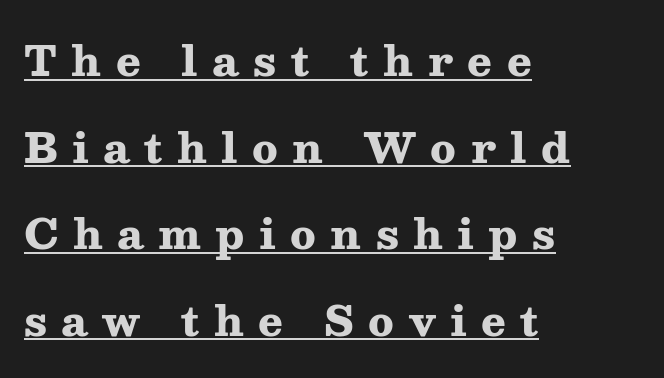
If you drew a ruler down the left edge, every line would touch it. This is roman type, the default non-slanted kind. The vertical gap from one line to the next is large. Does a line run under the words? Yes, clearly. Pretty heavy lettering here — definitely bold. Spacing verdict: proportional, widths tailored to each character.
